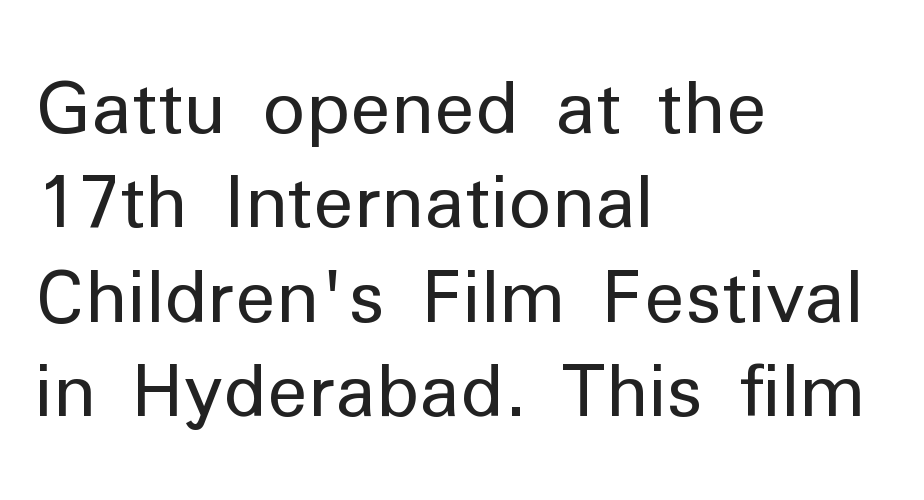
The image shows 72 px regular-weight sans-serif type, upright; set left-aligned, normal line spacing (1.31x), normal letter spacing, not underlined; low stroke contrast and a medium x-height.
